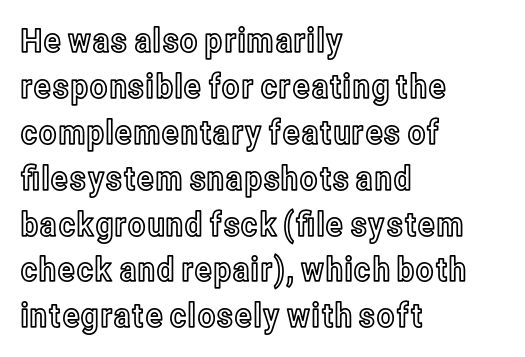
The image shows 34 px condensed type, upright; set left-aligned, normal line spacing (1.35x), normal letter spacing, not underlined; a medium x-height.
